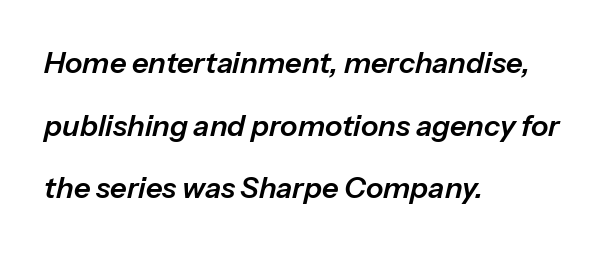
Q: Is the text italic (slanted)? A: Yes, it leans right by about 13 degrees.
Q: Is the text underlined? A: No.
Q: How is the paragraph aligned? A: Left-aligned.
Q: Is the spacing between letters normal or unusually wide? A: Normal.
Q: Is the spacing between lines tight, normal or loose? A: Loose.
Q: Width (condensed, normal, or wide)? A: Normal.
Q: Stroke contrast? A: Low.
Q: x-height? A: Medium.
Q: Monospaced? A: No.
